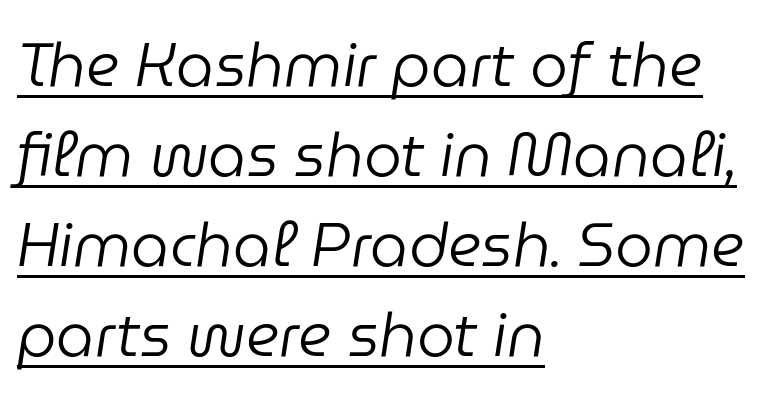
{"italic": "yes", "lean": "right", "slant_degrees": 9, "bold": "no", "weight": "regular", "width": "normal", "stroke_contrast": "low", "x_height": "medium", "monospaced": "no", "underline": "yes", "align": "left", "line_spacing": "normal", "line_spacing_ratio": 1.5, "letter_spacing": "normal", "letter_spacing_em": 0.0, "glyph_px": 60}
